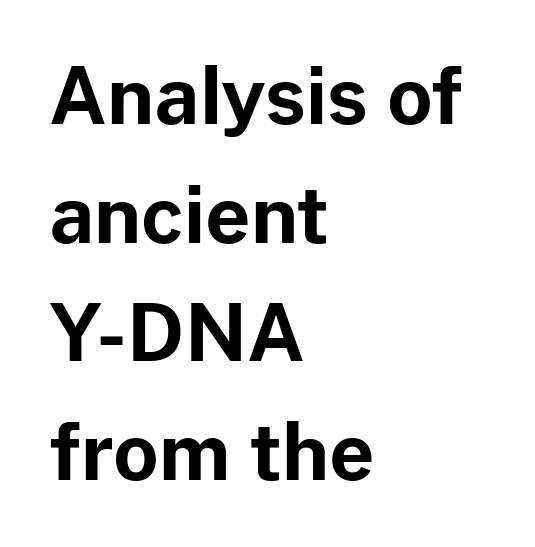
{"serif": "no", "italic": "no", "bold": "yes", "weight": "bold", "width": "normal", "stroke_contrast": "low", "x_height": "medium", "monospaced": "no", "underline": "no", "align": "left", "line_spacing": "normal", "line_spacing_ratio": 1.52, "letter_spacing": "normal", "letter_spacing_em": 0.0, "glyph_px": 78}
